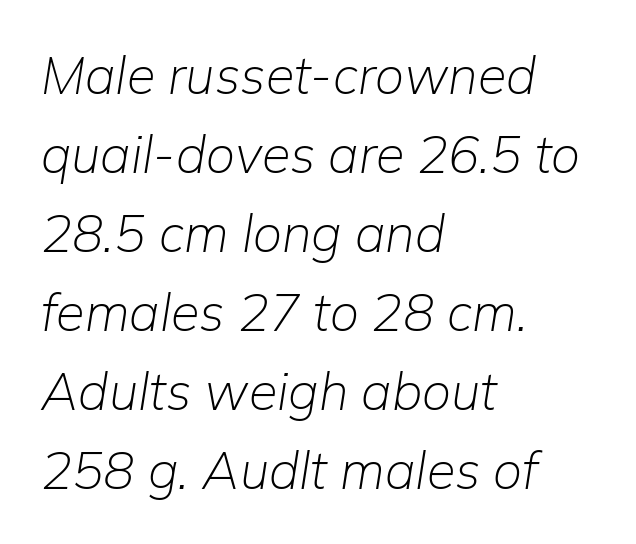
{"italic": "yes", "lean": "right", "slant_degrees": 9, "bold": "no", "weight": "light", "width": "normal", "stroke_contrast": "low", "x_height": "medium", "monospaced": "no", "underline": "no", "align": "left", "line_spacing": "normal", "line_spacing_ratio": 1.52, "letter_spacing": "normal", "letter_spacing_em": 0.0, "glyph_px": 52}
